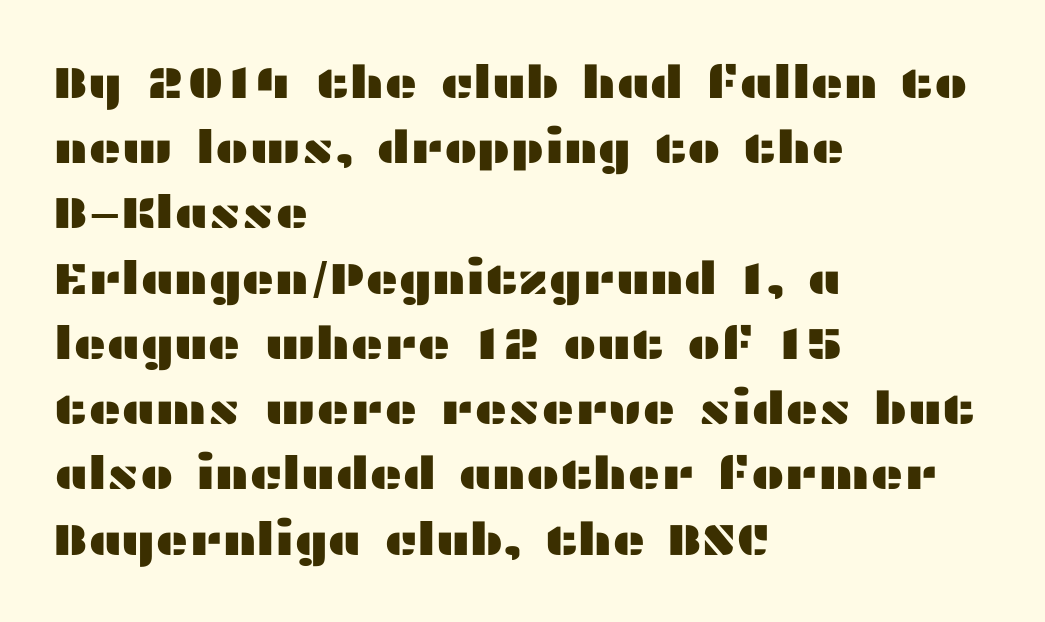
{"serif": "no", "italic": "no", "width": "wide", "stroke_contrast": "medium", "x_height": "medium", "monospaced": "no", "underline": "no", "align": "left", "line_spacing": "normal", "line_spacing_ratio": 1.45, "letter_spacing": "normal", "letter_spacing_em": 0.0, "glyph_px": 45}
